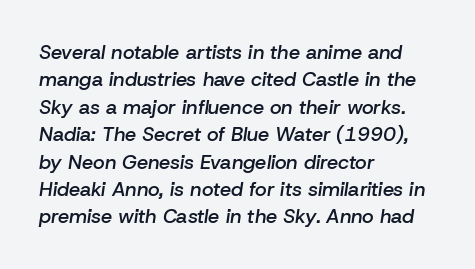
{"italic": "yes", "lean": "right", "slant_degrees": 8, "bold": "semi", "underline": "no", "align": "left", "line_spacing": "normal", "line_spacing_ratio": 1.37, "letter_spacing": "normal", "letter_spacing_em": 0.0, "glyph_px": 20}
